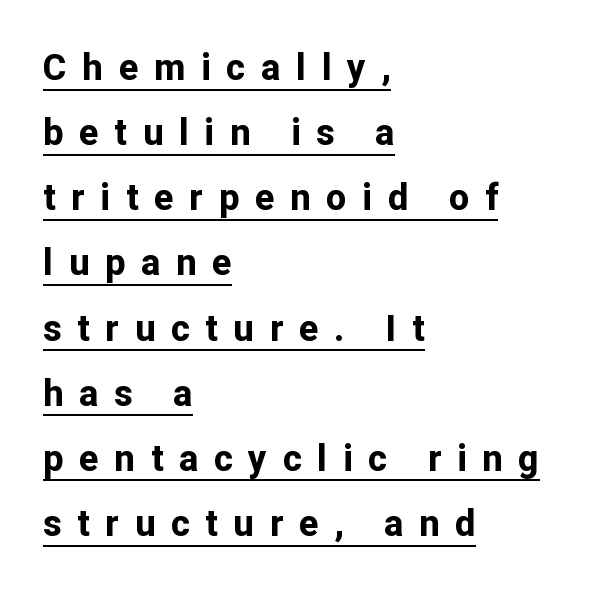
Q: Is the text bold? A: Yes.
Q: Is the text italic (slanted)? A: No, it is upright.
Q: Is the typeface a serif or a sans-serif typeface? A: Sans-serif.
Q: Is the text underlined? A: Yes.
Q: How is the paragraph aligned? A: Left-aligned.
Q: Is the spacing between letters normal or unusually wide? A: Unusually wide.
Q: Width (condensed, normal, or wide)? A: Normal.
Q: Stroke contrast? A: Low.
Q: x-height? A: Medium.
Q: Monospaced? A: No.
